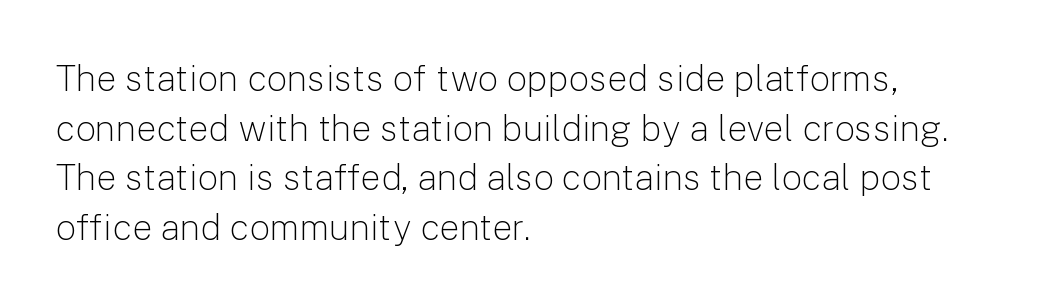
Q: Is the text bold? A: No.
Q: Is the text italic (slanted)? A: No, it is upright.
Q: Is the typeface a serif or a sans-serif typeface? A: Sans-serif.
Q: Is the text underlined? A: No.
Q: How is the paragraph aligned? A: Left-aligned.
Q: Is the spacing between letters normal or unusually wide? A: Normal.
Q: Is the spacing between lines tight, normal or loose? A: Normal.
Q: Width (condensed, normal, or wide)? A: Normal.
Q: Stroke contrast? A: Low.
Q: x-height? A: Medium.
Q: Monospaced? A: No.
